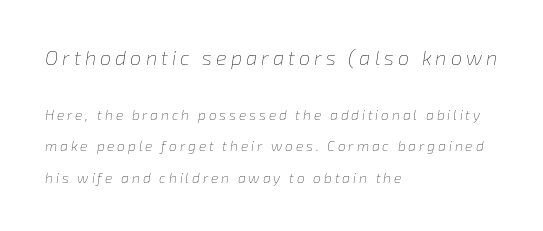
This block would shrink considerably if given ordinary leading; it's expanded now. The glyphs look as if they've been sheared to an angle. Compared with typical body copy, the letter spacing here is much looser. Weight: in the light-to-regular range.
